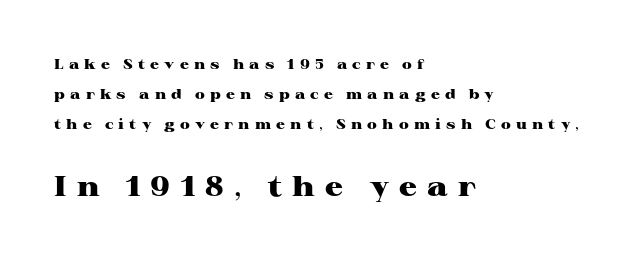
The image shows 28 px heavy, wide serif type, upright; set left-aligned, loose line spacing (2.16x), unusually wide letter spacing (+0.37 em), not underlined; the second (bottom) block is 2.0x larger; high stroke contrast and a medium x-height.
